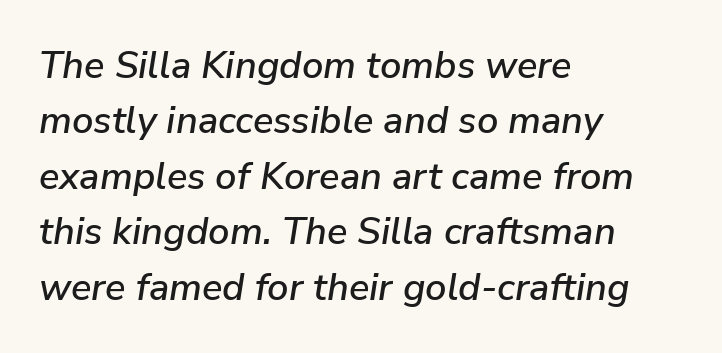
These lines are set flush left with a ragged right edge. There's an unmistakable incline to the writing here. Varying glyph widths throughout — classic text-font behaviour. The specimen omits any rule beneath the text block's lines.
